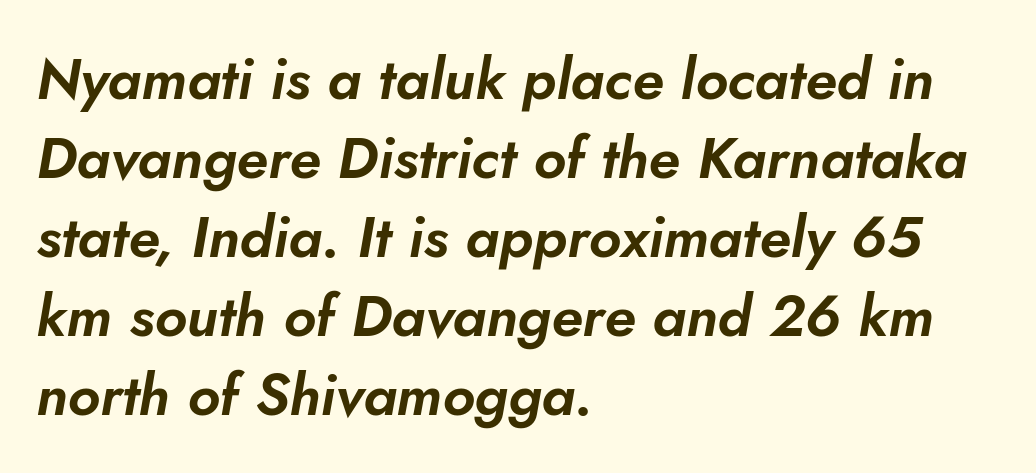
The image shows 58 px text type, italic (leaning right); set left-aligned, normal line spacing (1.36x), normal letter spacing, not underlined; low stroke contrast and a small x-height.
